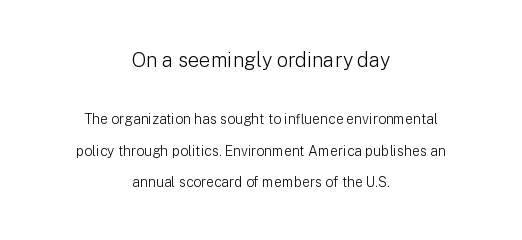
{"italic": "no", "bold": "no", "underline": "no", "align": "center", "line_spacing": "loose", "line_spacing_ratio": 2.28, "letter_spacing": "normal", "letter_spacing_em": 0.0, "larger_block": "first", "size_ratio": 1.43, "glyph_px": 20}
